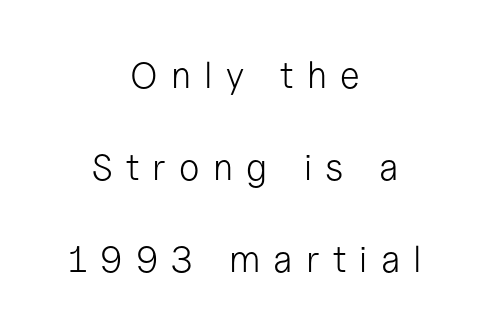
Letterform terminals end flat and unadorned throughout the passage. Does the leading feel generous? Absolutely, it's lavish. Posture: upright roman. Anything drawn beneath the words? Only blank space. This rendering widens character spacing well past its baseline value.
